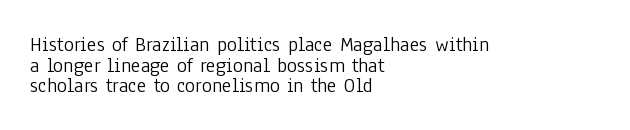
{"italic": "no", "bold": "no", "underline": "no", "align": "left", "line_spacing": "tight", "line_spacing_ratio": 0.98, "letter_spacing": "normal", "letter_spacing_em": 0.0, "glyph_px": 21}
